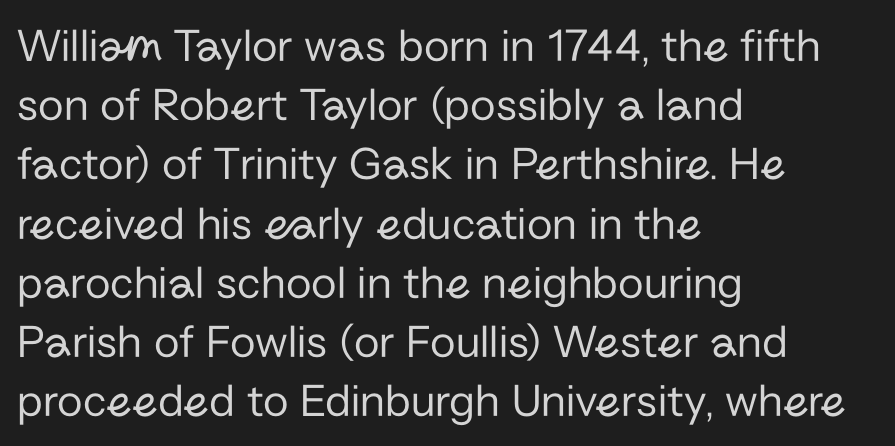
The image shows 47 px regular-weight sans-serif type, upright; set left-aligned, normal line spacing (1.26x), normal letter spacing, not underlined; low stroke contrast and a medium x-height.
